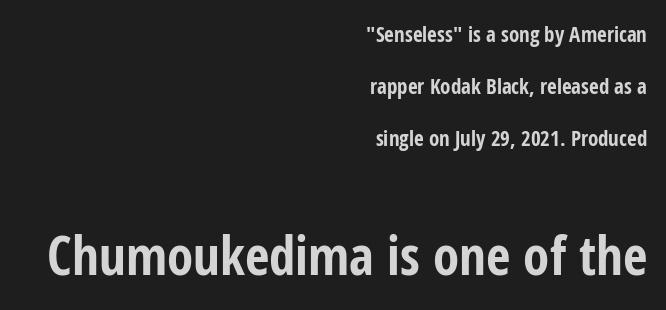
Q: Is the text bold? A: Yes.
Q: Is the text italic (slanted)? A: No, it is upright.
Q: Is the typeface a serif or a sans-serif typeface? A: Sans-serif.
Q: Is the text underlined? A: No.
Q: How is the paragraph aligned? A: Right-aligned.
Q: Is the spacing between letters normal or unusually wide? A: Normal.
Q: Is the spacing between lines tight, normal or loose? A: Loose.
Q: Which block of text is set in a larger size, the first (top) or the second (bottom)? A: The second (bottom) one.
Q: Width (condensed, normal, or wide)? A: Condensed.
Q: Stroke contrast? A: Low.
Q: x-height? A: Medium.
Q: Monospaced? A: No.
